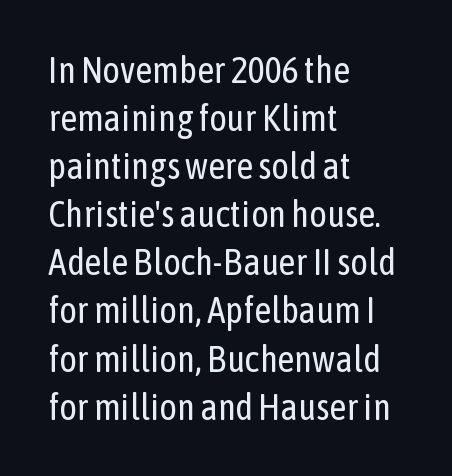
{"serif": "no", "italic": "no", "bold": "no", "weight": "regular", "width": "condensed", "stroke_contrast": "low", "x_height": "medium", "monospaced": "no", "underline": "no", "align": "left", "line_spacing": "normal", "line_spacing_ratio": 1.3, "letter_spacing": "normal", "letter_spacing_em": 0.0, "glyph_px": 37}
